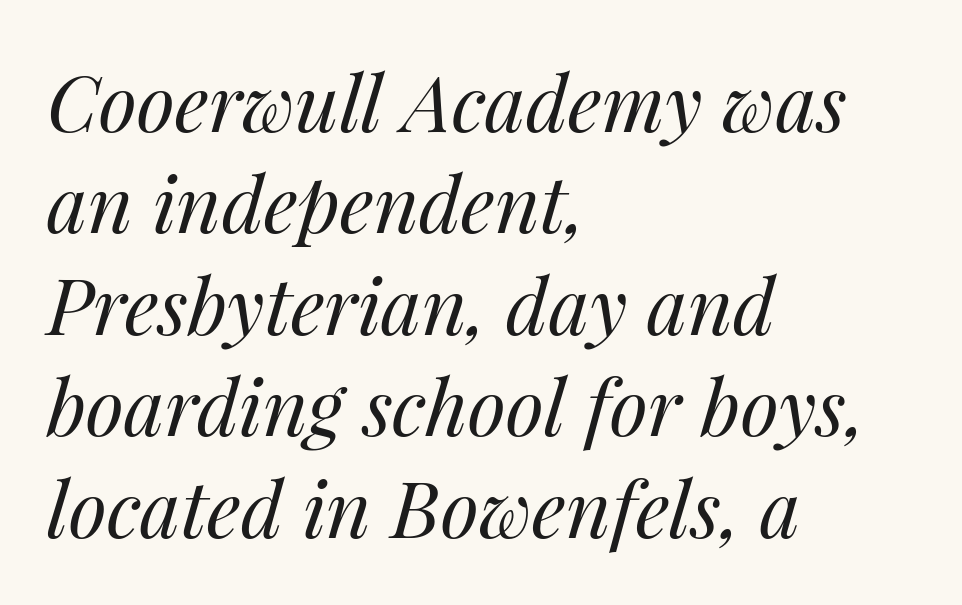
{"italic": "yes", "lean": "right", "slant_degrees": 14, "bold": "no", "weight": "regular", "width": "normal", "stroke_contrast": "medium", "x_height": "medium", "monospaced": "no", "underline": "no", "align": "left", "line_spacing": "normal", "line_spacing_ratio": 1.3, "letter_spacing": "normal", "letter_spacing_em": 0.0, "glyph_px": 78}
